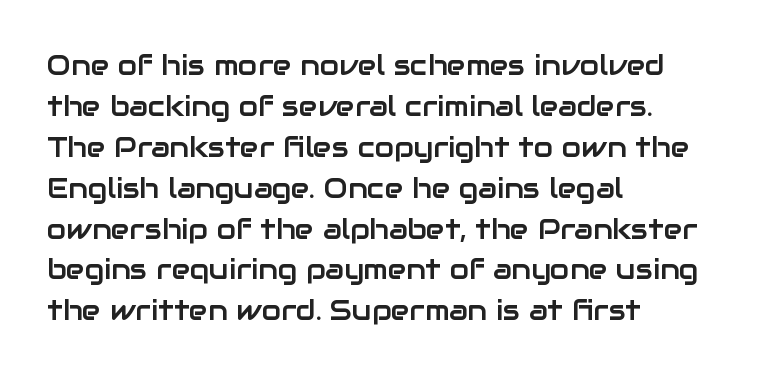
The image shows 28 px sans-serif type, upright; set left-aligned, normal line spacing (1.46x), normal letter spacing, not underlined; low stroke contrast and a medium x-height.
